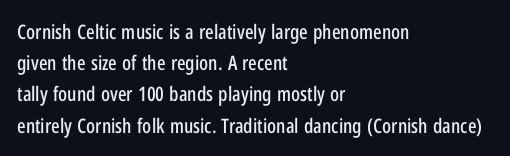
The image shows 20 px text type, upright; set left-aligned, normal line spacing (1.56x), normal letter spacing, not underlined.
